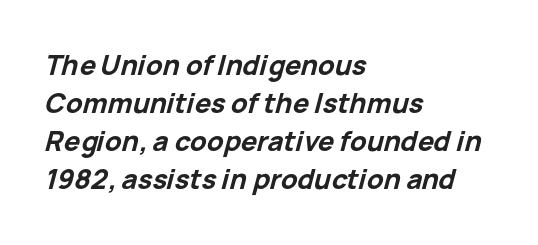
The image shows 27 px bold type, italic (leaning right); set left-aligned, normal line spacing (1.41x), normal letter spacing, not underlined.
